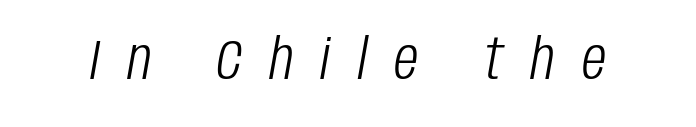
{"italic": "yes", "lean": "right", "slant_degrees": 10, "bold": "no", "weight": "light", "width": "condensed", "stroke_contrast": "low", "x_height": "large", "monospaced": "no", "underline": "no", "letter_spacing": "wide", "letter_spacing_em": 0.49, "glyph_px": 56}
